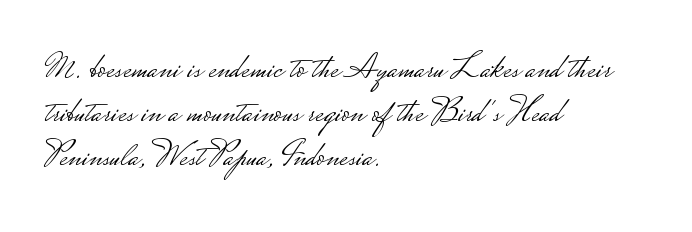
Unlike a traditional serif, this face leaves its strokes unadorned. The rendering uses natural spacing where letterforms have individual widths. The lines are quadded left. These glyphs show unthickened strokes, regular width or finer.
